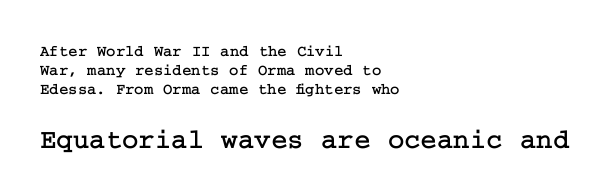
Q: Is the text italic (slanted)? A: No, it is upright.
Q: Is the typeface a serif or a sans-serif typeface? A: Serif.
Q: Is the text underlined? A: No.
Q: How is the paragraph aligned? A: Left-aligned.
Q: Is the spacing between letters normal or unusually wide? A: Normal.
Q: Which block of text is set in a larger size, the first (top) or the second (bottom)? A: The second (bottom) one.
Q: Width (condensed, normal, or wide)? A: Normal.
Q: Stroke contrast? A: Low.
Q: x-height? A: Medium.
